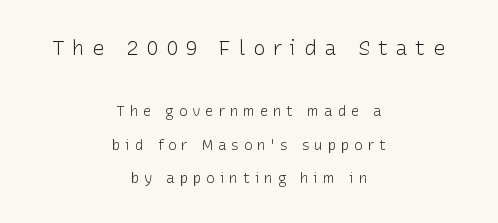
Q: Is the text bold? A: No.
Q: Is the text italic (slanted)? A: No, it is upright.
Q: Is the text underlined? A: No.
Q: How is the paragraph aligned? A: Centered.
Q: Is the spacing between letters normal or unusually wide? A: Unusually wide.
Q: Is the spacing between lines tight, normal or loose? A: Loose.
Q: Which block of text is set in a larger size, the first (top) or the second (bottom)? A: The first (top) one.
